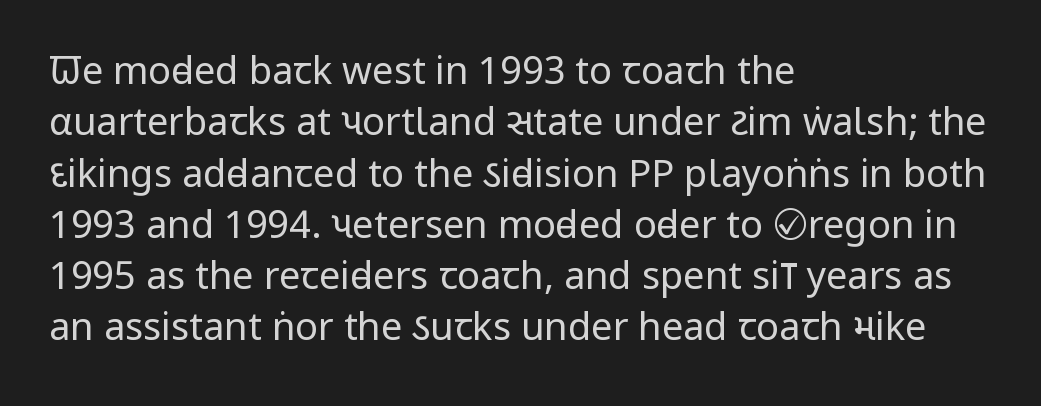
Q: Is the text bold? A: No.
Q: Is the text italic (slanted)? A: No, it is upright.
Q: Is the typeface a serif or a sans-serif typeface? A: Sans-serif.
Q: Is the text underlined? A: No.
Q: How is the paragraph aligned? A: Left-aligned.
Q: Is the spacing between letters normal or unusually wide? A: Normal.
Q: Is the spacing between lines tight, normal or loose? A: Normal.
Q: Width (condensed, normal, or wide)? A: Condensed.
Q: Stroke contrast? A: Low.
Q: x-height? A: Large.
Q: Monospaced? A: No.
